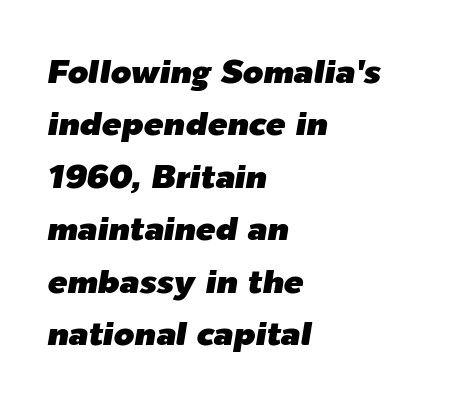
A normal amount of white space separates one row of letters from the next. The typesetter chose a ragged-right arrangement here. The passage shown leans; its letterforms are oblique. Anything drawn beneath the words? Only blank space. Nothing unusual about the tracking: characters are spaced as the font intends.
